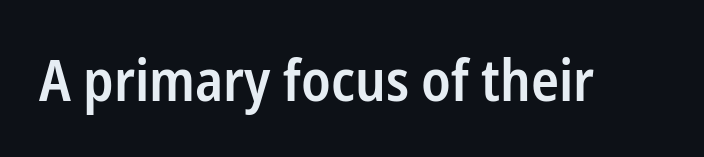
{"serif": "no", "italic": "no", "bold": "semi", "weight": "semibold", "width": "condensed", "stroke_contrast": "low", "x_height": "medium", "monospaced": "no", "underline": "no", "letter_spacing": "normal", "letter_spacing_em": 0.0, "glyph_px": 58}
